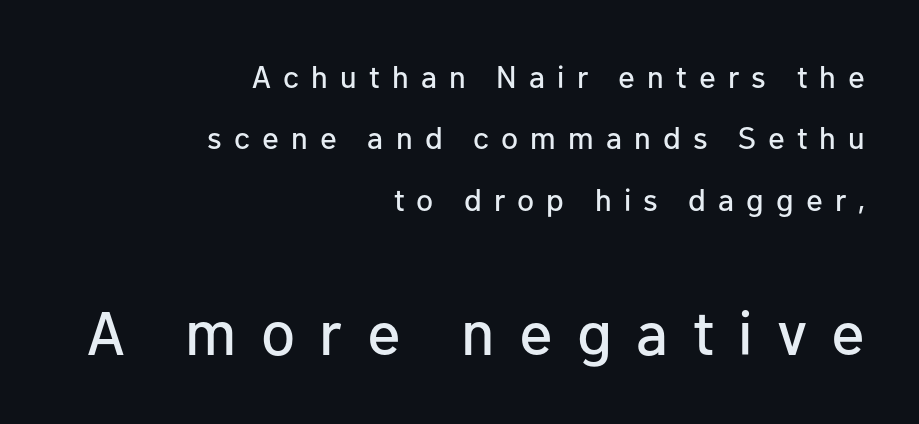
Q: Is the text italic (slanted)? A: No, it is upright.
Q: Is the typeface a serif or a sans-serif typeface? A: Sans-serif.
Q: Is the text underlined? A: No.
Q: How is the paragraph aligned? A: Right-aligned.
Q: Is the spacing between letters normal or unusually wide? A: Unusually wide.
Q: Is the spacing between lines tight, normal or loose? A: Loose.
Q: Which block of text is set in a larger size, the first (top) or the second (bottom)? A: The second (bottom) one.
Q: Width (condensed, normal, or wide)? A: Normal.
Q: Stroke contrast? A: Low.
Q: x-height? A: Medium.
Q: Monospaced? A: No.
